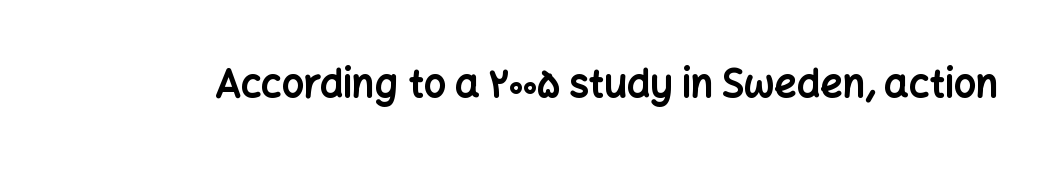
{"serif": "no", "italic": "no", "bold": "yes", "weight": "bold", "width": "normal", "stroke_contrast": "low", "x_height": "medium", "monospaced": "no", "underline": "no", "letter_spacing": "normal", "letter_spacing_em": 0.0, "glyph_px": 39}
